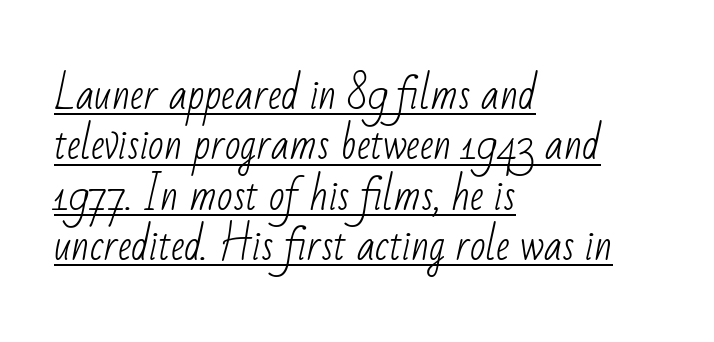
Do the characters align in a grid? No, the font is proportional. Look at the bottom of the vertical strokes: they stop flat, with no serifs. These lines stack with their left ends in a neat column. Decoration check: the copy is underlined. Bold? No — there's no thickening of the strokes.
